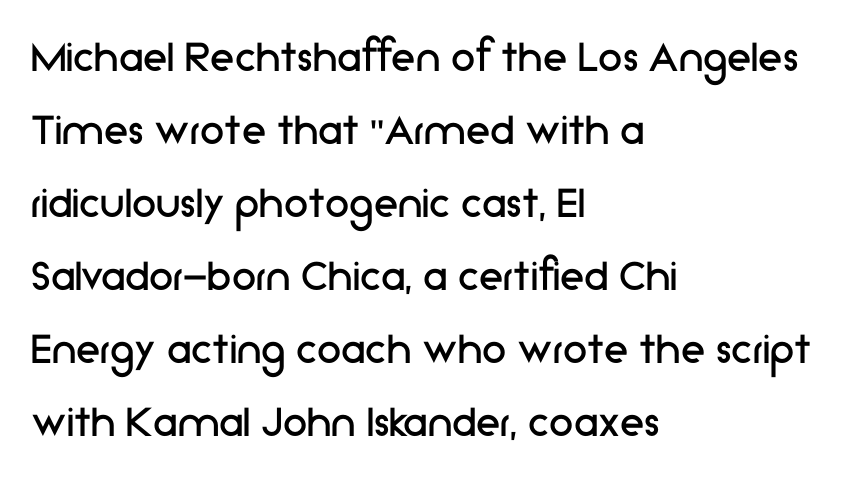
The font sits on the lighter half of the weight spectrum, regular included. The axis of the letterforms is exactly vertical. The letterforms sit shoulder to shoulder at normal distance. A classic flush-left, rag-right setting is used for this passage. Normally led — the rows are evenly, conventionally spaced. Letters rest on an invisible, unmarked baseline.
